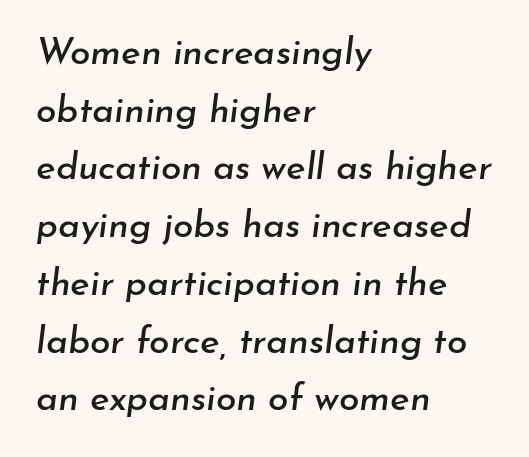
{"italic": "yes", "lean": "right", "slant_degrees": 7, "width": "normal", "stroke_contrast": "low", "x_height": "small", "monospaced": "no", "underline": "no", "align": "left", "line_spacing": "normal", "line_spacing_ratio": 1.56, "letter_spacing": "normal", "letter_spacing_em": 0.0, "glyph_px": 37}
